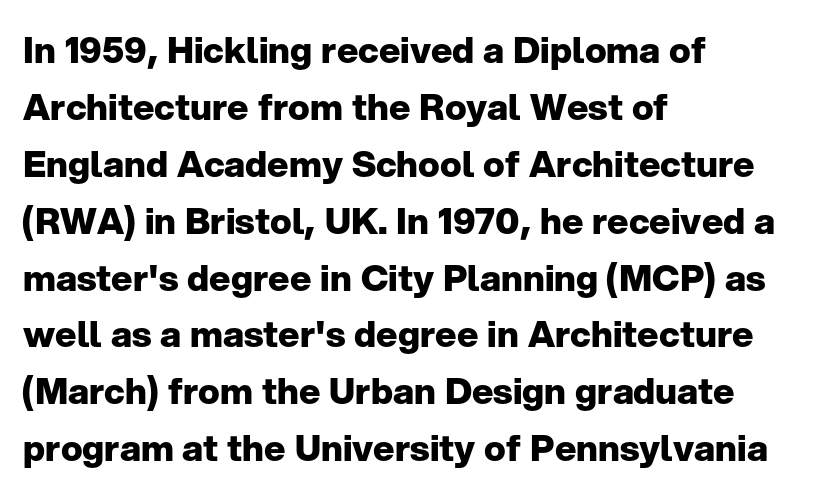
Spacing verdict: proportional, widths tailored to each character. The gap between lines stays unmarked. The compositor pushed each line to the left boundary. This rendering employs a face without finishing strokes, i.e., a sans-serif. Tracking here is standard; glyphs follow each other at the usual distance.
